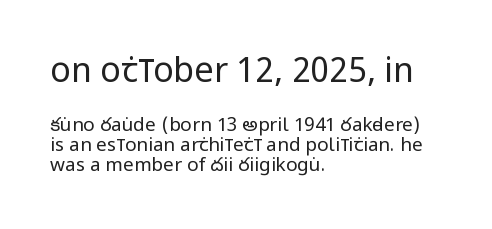
{"serif": "no", "italic": "no", "bold": "no", "weight": "regular", "width": "condensed", "stroke_contrast": "low", "x_height": "large", "monospaced": "no", "underline": "no", "align": "left", "line_spacing": "tight", "line_spacing_ratio": 1.05, "letter_spacing": "normal", "letter_spacing_em": 0.0, "larger_block": "first", "size_ratio": 1.79, "glyph_px": 34}
